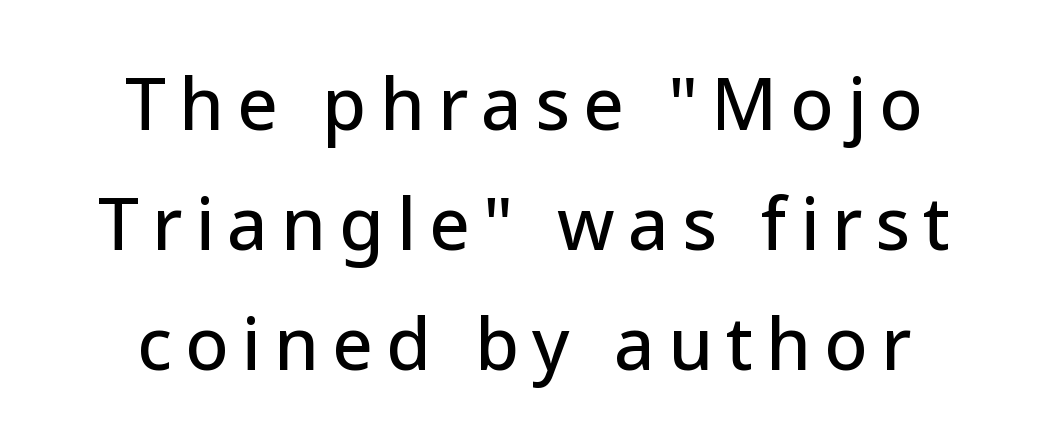
Q: Is the text italic (slanted)? A: No, it is upright.
Q: Is the typeface a serif or a sans-serif typeface? A: Sans-serif.
Q: Is the text underlined? A: No.
Q: How is the paragraph aligned? A: Centered.
Q: Is the spacing between lines tight, normal or loose? A: Normal.
Q: Width (condensed, normal, or wide)? A: Normal.
Q: Stroke contrast? A: Low.
Q: x-height? A: Medium.
Q: Monospaced? A: No.
